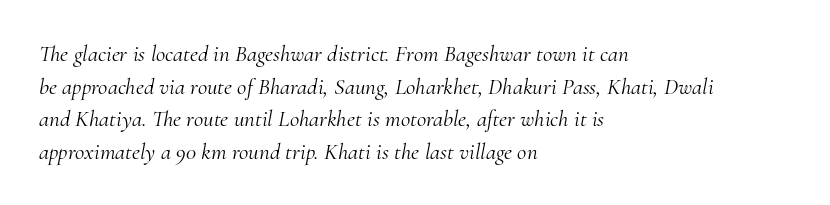
{"italic": "yes", "lean": "right", "slant_degrees": 10, "bold": "no", "underline": "no", "align": "left", "line_spacing": "normal", "line_spacing_ratio": 1.42, "letter_spacing": "normal", "letter_spacing_em": 0.0, "glyph_px": 23}
